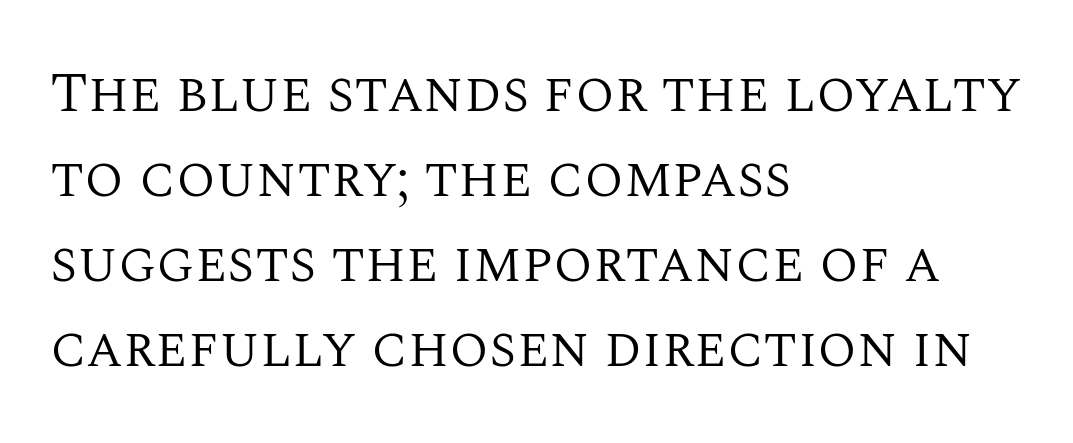
Q: Is the text bold? A: No.
Q: Is the text italic (slanted)? A: No, it is upright.
Q: Is the typeface a serif or a sans-serif typeface? A: Serif.
Q: Is the text underlined? A: No.
Q: How is the paragraph aligned? A: Left-aligned.
Q: Is the spacing between letters normal or unusually wide? A: Normal.
Q: Is the spacing between lines tight, normal or loose? A: Normal.
Q: Width (condensed, normal, or wide)? A: Normal.
Q: Stroke contrast? A: Medium.
Q: x-height? A: Large.
Q: Monospaced? A: No.
